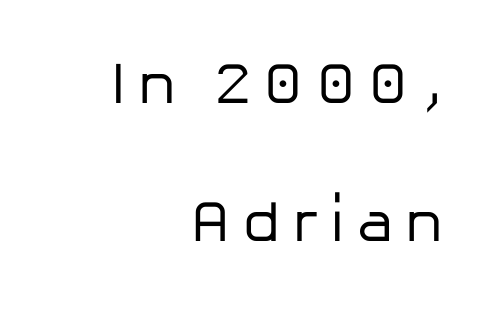
The image shows 58 px regular-weight sans-serif type, upright; set right-aligned, loose line spacing (2.38x), unusually wide letter spacing (+0.21 em), not underlined; low stroke contrast and a medium x-height.
